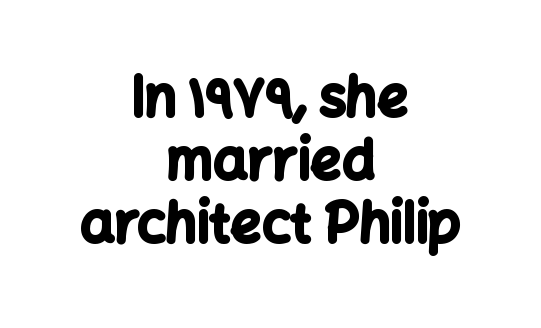
The rendering uses a bold face; every stroke is thick and dark. This is roman type, the default non-slanted kind. The rendering keeps characters at their native spacing. The setting favours the middle, as headings and verse often do.
